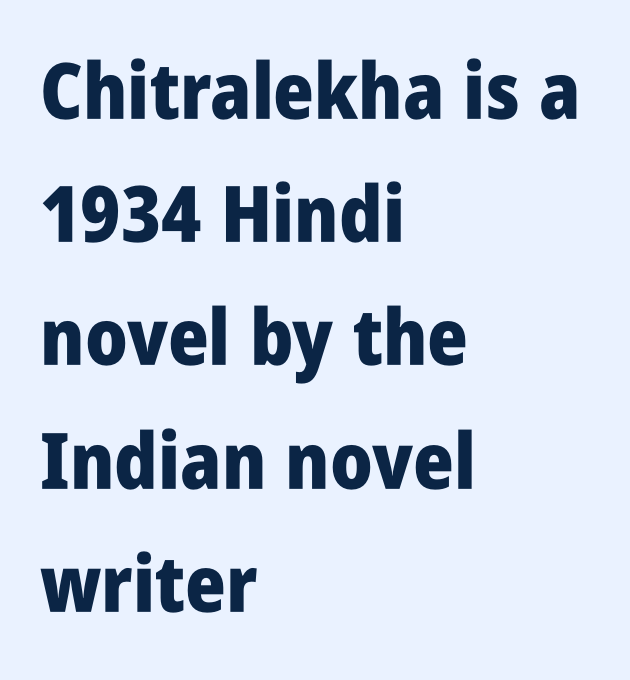
Anything drawn beneath the words? Only blank space. The rendering shows plain stroke endings on the letterforms — a sans-serif design. Horizontally, the lines are justified to the leading edge only. The passage shown is typed in a proportional face where columns would drift. Evenly set lines give the paragraph a standard silhouette.
